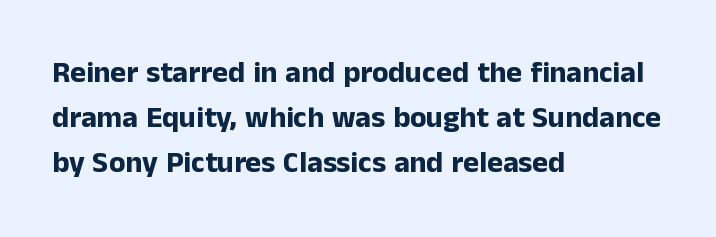
{"serif": "no", "italic": "no", "bold": "yes", "weight": "bold", "width": "normal", "stroke_contrast": "low", "x_height": "medium", "monospaced": "no", "underline": "no", "align": "left", "line_spacing": "normal", "line_spacing_ratio": 1.5, "letter_spacing": "normal", "letter_spacing_em": 0.0, "glyph_px": 30}
